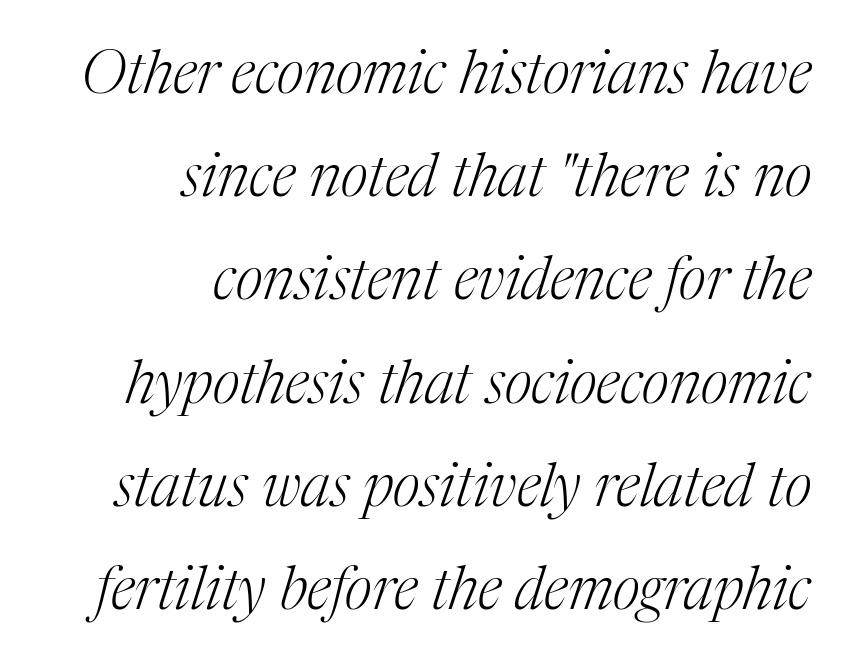
Is the letter spacing exaggerated? No — it looks like the ordinary default. Rendered with sloped, italic letterforms. The weight would be labelled regular, book, light, or lighter still. Lines of text with bare space underneath. Proportional: the letters do not fall into vertical columns. This rendering employs a face with finishing strokes, i.e., a serif.
